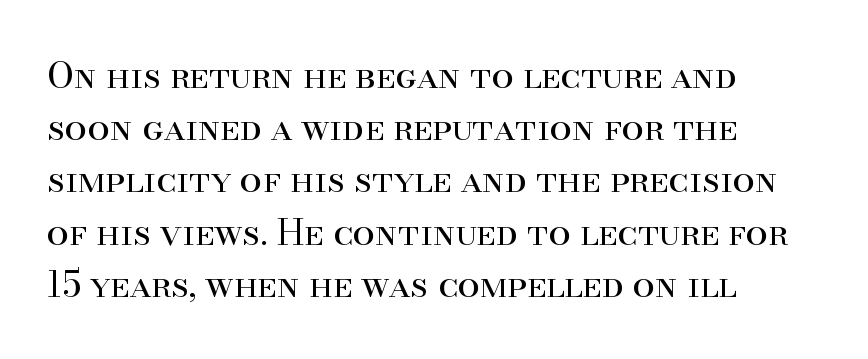
Each letter keeps its own natural width here, so spacing adapts to shape. The typeface has the unassuming heft of standard copy or less. Any mark beneath the type? The region is blank. Inter-character spacing is left at the font's built-in metrics. Quick note: interline space is typical.
